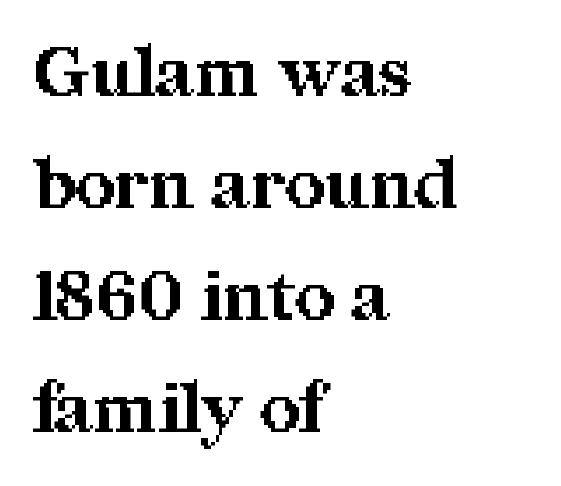
Caption: standard tracking, unaltered. Plenty of ink on the page — the face is bold. All the whitespace from short lines collects on the right. Clear beneath every line of the passage. If you drew a line through each stem, it would be perfectly vertical. Interline gaps are of average width in this sample.
